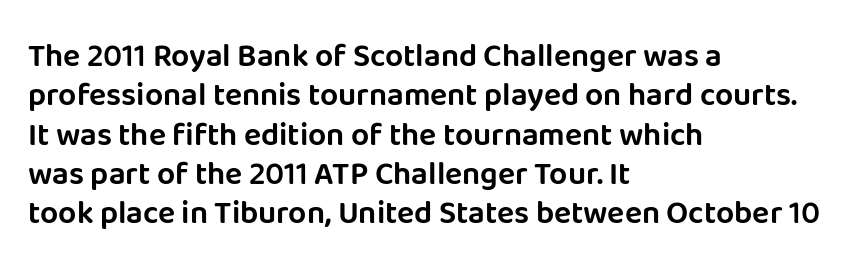
{"serif": "no", "italic": "no", "width": "normal", "stroke_contrast": "low", "x_height": "large", "monospaced": "no", "underline": "no", "align": "left", "line_spacing_ratio": 1.23, "letter_spacing": "normal", "letter_spacing_em": 0.0, "glyph_px": 32}
